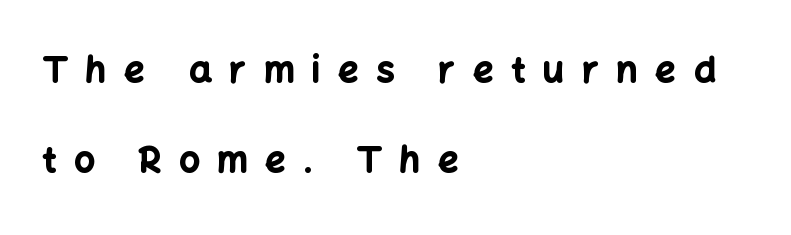
The image shows 36 px bold sans-serif type, upright; set left-aligned, loose line spacing (2.49x), unusually wide letter spacing (+0.49 em), not underlined; low stroke contrast and a medium x-height.
